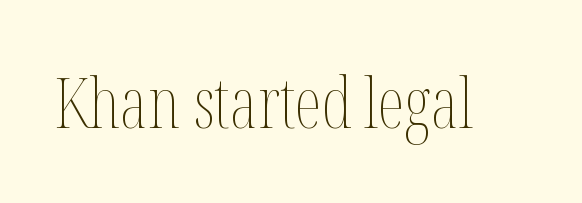
The image shows 69 px thin, condensed type, upright; set normal letter spacing, not underlined; medium stroke contrast and a medium x-height.
